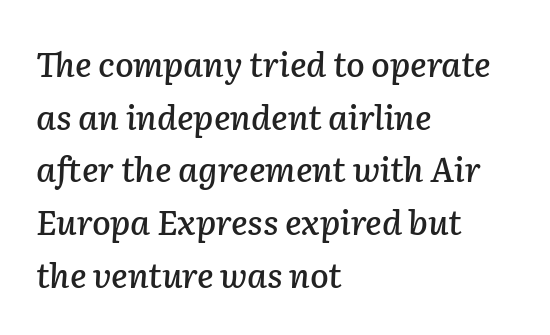
{"italic": "yes", "lean": "right", "slant_degrees": 2, "width": "normal", "stroke_contrast": "low", "x_height": "medium", "monospaced": "no", "underline": "no", "align": "left", "line_spacing": "normal", "line_spacing_ratio": 1.55, "letter_spacing": "normal", "letter_spacing_em": 0.0, "glyph_px": 34}
